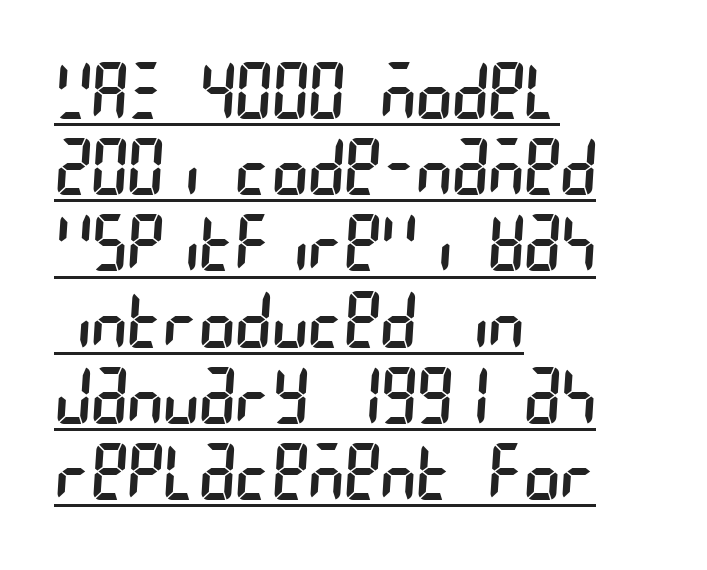
{"serif": "no", "bold": "no", "weight": "regular", "width": "condensed", "stroke_contrast": "low", "x_height": "large", "underline": "yes", "align": "left", "line_spacing": "tight", "line_spacing_ratio": 0.99, "letter_spacing": "normal", "letter_spacing_em": 0.0, "glyph_px": 77}
